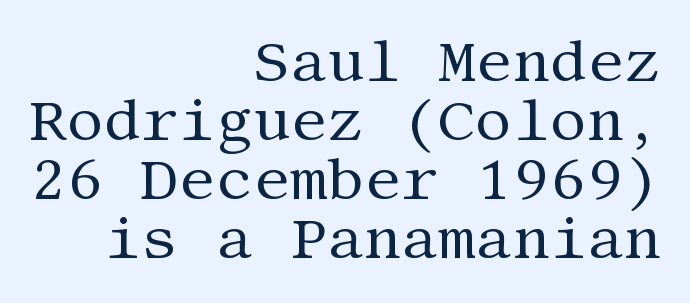
The image shows 58 px regular-weight serif type, upright; set right-aligned, tight line spacing (1.02x), normal letter spacing, not underlined; medium stroke contrast and a large x-height.
